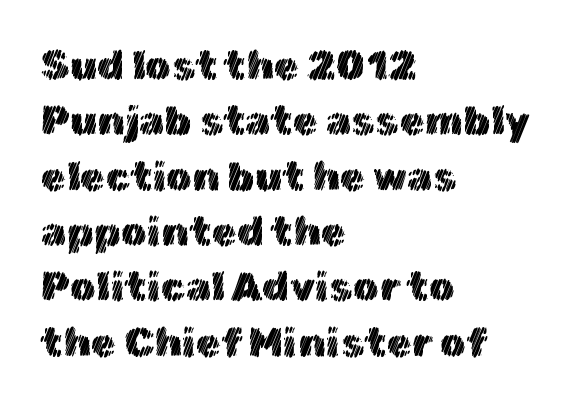
This sample uses plain, unmodified letter spacing. This sample is left-justified, so line endings fall wherever the words run out. The words here are not underlined. Character widths vary here, with narrow letters taking less room than wide ones. How would I describe the line gaps? Plain and ordinary. Posture: vertical.
